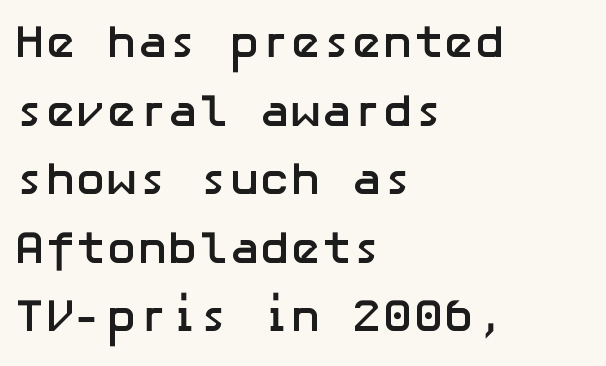
The image shows 46 px semibold sans-serif type, upright; set left-aligned, normal line spacing (1.49x), normal letter spacing, not underlined; low stroke contrast and a medium x-height.
